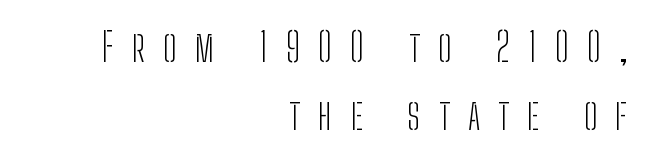
The image shows 40 px light, condensed sans-serif type, upright; set right-aligned, line spacing 1.71x, unusually wide letter spacing (+0.46 em), not underlined; low stroke contrast and a medium x-height.
